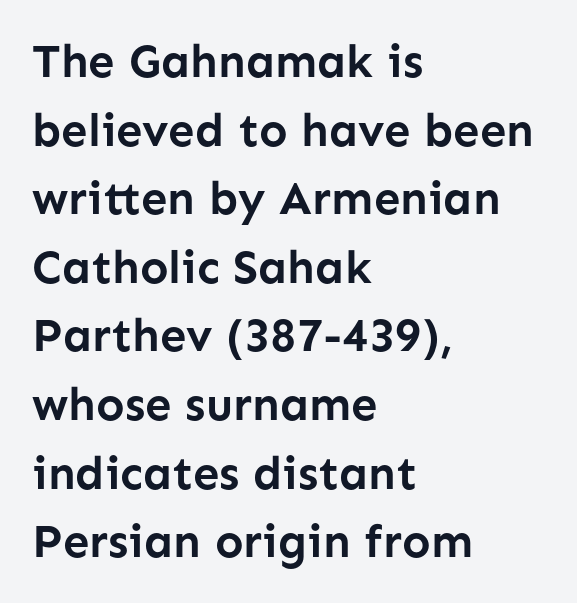
{"serif": "no", "italic": "no", "bold": "yes", "weight": "semibold", "width": "normal", "stroke_contrast": "low", "x_height": "medium", "monospaced": "no", "underline": "no", "align": "left", "line_spacing": "normal", "line_spacing_ratio": 1.46, "letter_spacing": "normal", "letter_spacing_em": 0.0, "glyph_px": 47}
